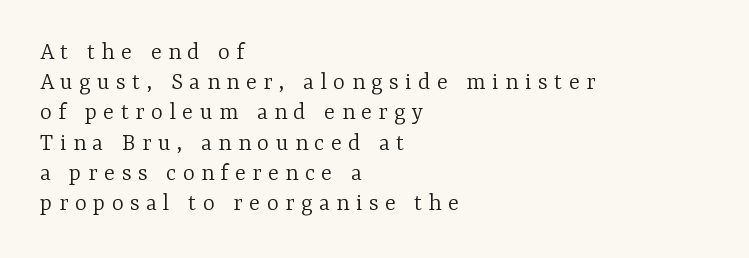
Q: Is the text bold? A: No.
Q: Is the text italic (slanted)? A: No, it is upright.
Q: Is the text underlined? A: No.
Q: How is the paragraph aligned? A: Left-aligned.
Q: Is the spacing between letters normal or unusually wide? A: Unusually wide.
